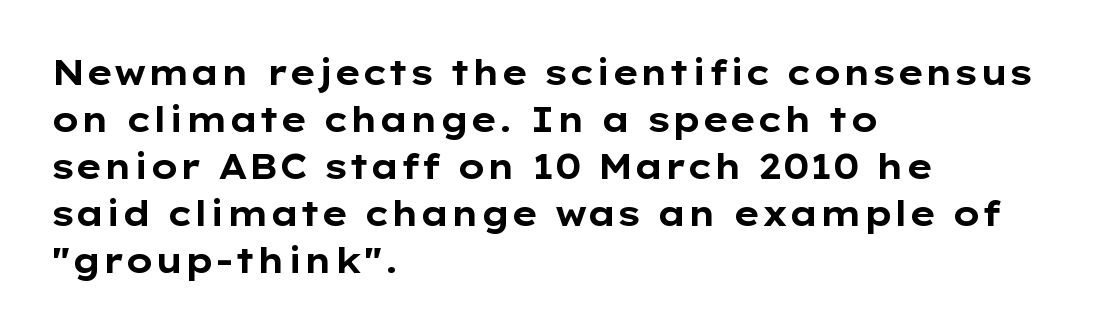
Q: Is the text bold? A: Yes.
Q: Is the text italic (slanted)? A: No, it is upright.
Q: Is the typeface a serif or a sans-serif typeface? A: Sans-serif.
Q: Is the text underlined? A: No.
Q: How is the paragraph aligned? A: Left-aligned.
Q: Is the spacing between letters normal or unusually wide? A: Normal.
Q: Is the spacing between lines tight, normal or loose? A: Normal.
Q: Width (condensed, normal, or wide)? A: Wide.
Q: Stroke contrast? A: Low.
Q: x-height? A: Medium.
Q: Monospaced? A: No.
